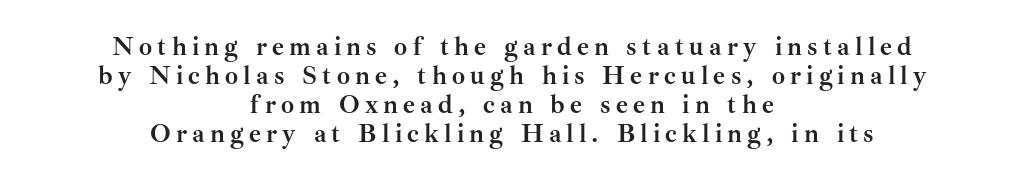
Q: Is the text bold? A: Yes.
Q: Is the text italic (slanted)? A: No, it is upright.
Q: Is the text underlined? A: No.
Q: How is the paragraph aligned? A: Centered.
Q: Is the spacing between letters normal or unusually wide? A: Unusually wide.
Q: Is the spacing between lines tight, normal or loose? A: Tight.
